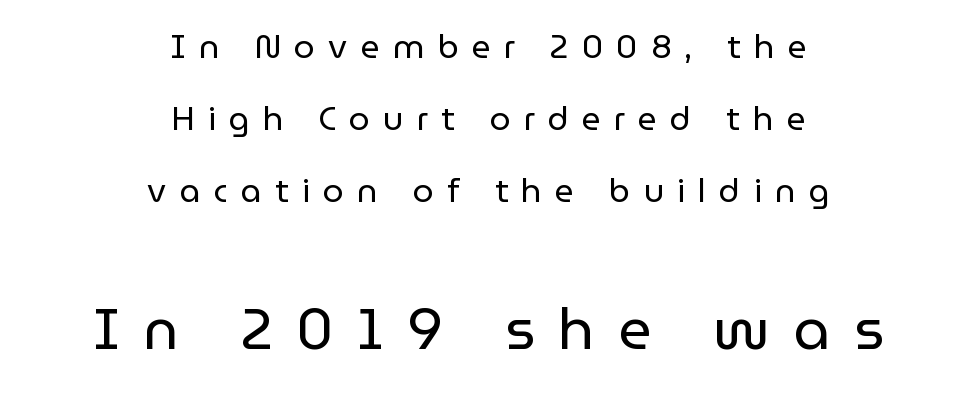
The letters in the lower block stand taller than those in the block above. No letter is thick-stroked: the sample isn't bold. Posture: straight, roman, zero tilt. Font category for this specimen: sans-serif.
